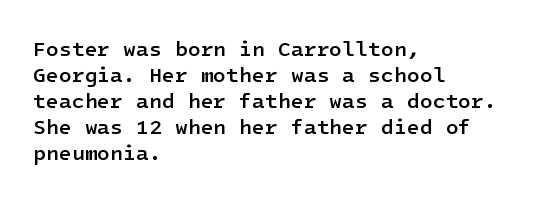
Q: Is the text bold? A: Semi-bold.
Q: Is the text italic (slanted)? A: No, it is upright.
Q: Is the text underlined? A: No.
Q: How is the paragraph aligned? A: Left-aligned.
Q: Is the spacing between letters normal or unusually wide? A: Normal.
